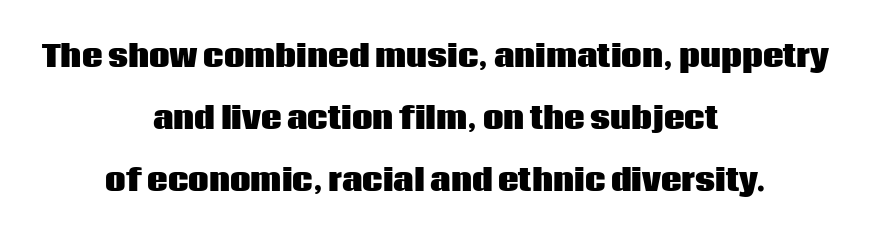
{"serif": "no", "italic": "no", "bold": "yes", "weight": "heavy", "width": "normal", "stroke_contrast": "low", "x_height": "large", "monospaced": "no", "underline": "no", "align": "center", "line_spacing": "loose", "line_spacing_ratio": 2.14, "letter_spacing": "normal", "letter_spacing_em": 0.0, "glyph_px": 29}
